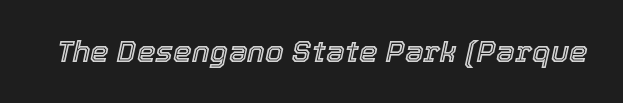
Looking at the ascenders, they clearly lean. Is this a fixed-width face? No — the glyphs have proportional, varying widths. Descenders are the only things crossing below the line. Standard letterfit; no display-style spreading of the glyphs.
